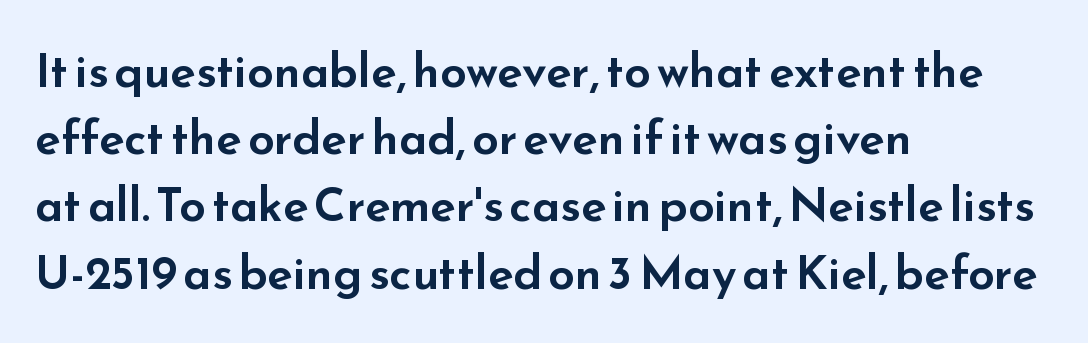
The image shows 47 px wide sans-serif type, upright; set left-aligned, normal line spacing (1.43x), normal letter spacing, not underlined; low stroke contrast and a small x-height.
